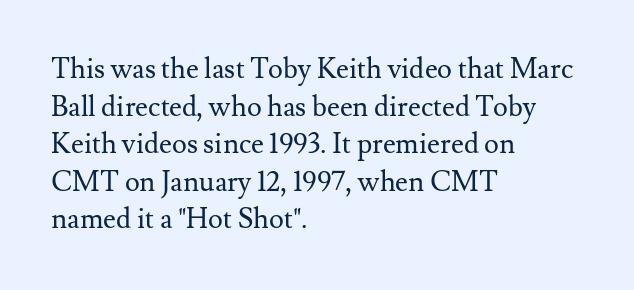
The image shows 28 px regular-weight serif type, upright; set left-aligned, normal line spacing (1.34x), normal letter spacing, not underlined; medium stroke contrast and a small x-height.
